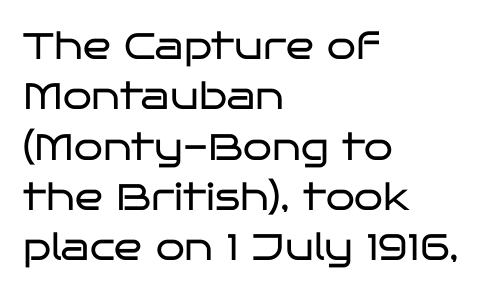
Q: Is the text bold? A: No.
Q: Is the text italic (slanted)? A: No, it is upright.
Q: Is the typeface a serif or a sans-serif typeface? A: Sans-serif.
Q: Is the text underlined? A: No.
Q: How is the paragraph aligned? A: Left-aligned.
Q: Is the spacing between letters normal or unusually wide? A: Normal.
Q: Is the spacing between lines tight, normal or loose? A: Normal.
Q: Width (condensed, normal, or wide)? A: Wide.
Q: Stroke contrast? A: Low.
Q: x-height? A: Large.
Q: Monospaced? A: No.
